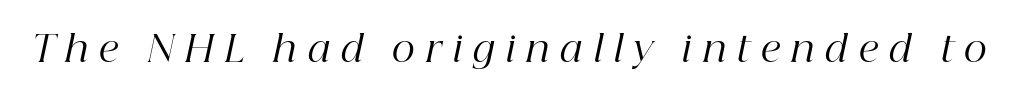
{"serif": "yes", "italic": "yes", "lean": "right", "slant_degrees": 12, "bold": "no", "weight": "regular", "width": "normal", "stroke_contrast": "high", "x_height": "medium", "monospaced": "no", "underline": "no", "letter_spacing": "wide", "letter_spacing_em": 0.31, "glyph_px": 36}
